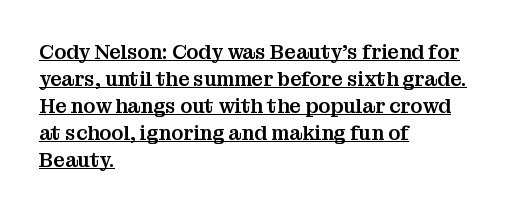
{"italic": "no", "underline": "yes", "align": "left", "line_spacing": "normal", "line_spacing_ratio": 1.35, "letter_spacing": "normal", "letter_spacing_em": 0.0, "glyph_px": 20}
